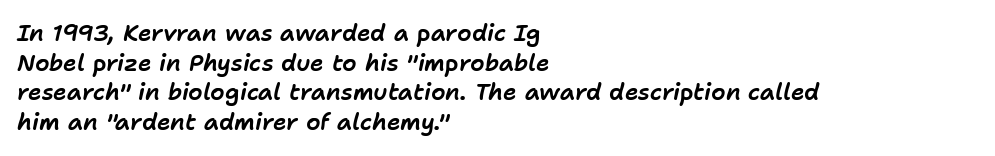
The setting favours the left margin, as ordinary paragraphs usually do. Standard letterfit; no display-style spreading of the glyphs. Would a proofreader flag this as italicized? Yes. The passage shown stacks its lines at a standard gap. Only glyphs here, with clear space below each row.
